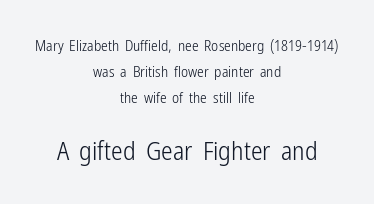
The letters look calm and open, with moderate or lighter stems. Which margin do the lines hug? Neither — every line sits in the middle. The passage shown is not underscored anywhere. Scale increases going downward across the two blocks.
